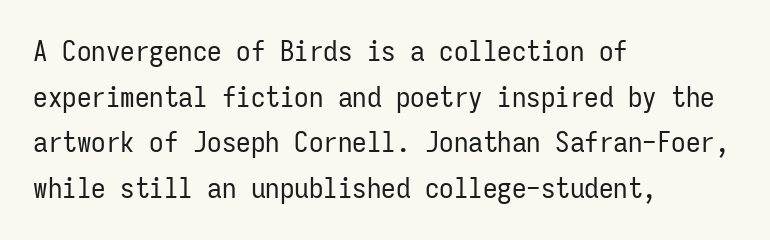
{"serif": "no", "italic": "no", "bold": "no", "weight": "regular", "width": "condensed", "stroke_contrast": "low", "x_height": "medium", "monospaced": "yes", "underline": "no", "align": "left", "line_spacing": "normal", "line_spacing_ratio": 1.57, "letter_spacing": "normal", "letter_spacing_em": 0.0, "glyph_px": 29}
